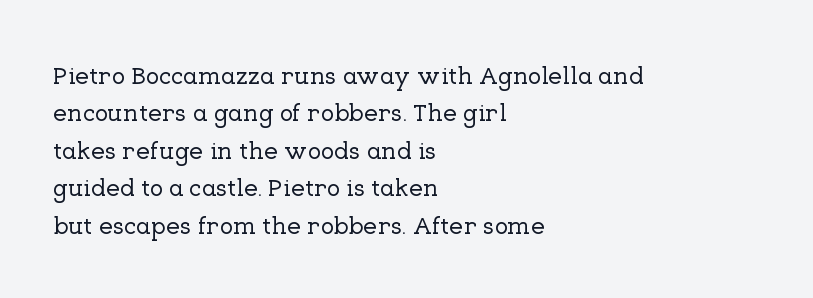
{"italic": "no", "underline": "no", "align": "left", "line_spacing": "normal", "line_spacing_ratio": 1.5, "letter_spacing": "normal", "letter_spacing_em": 0.0, "glyph_px": 25}
